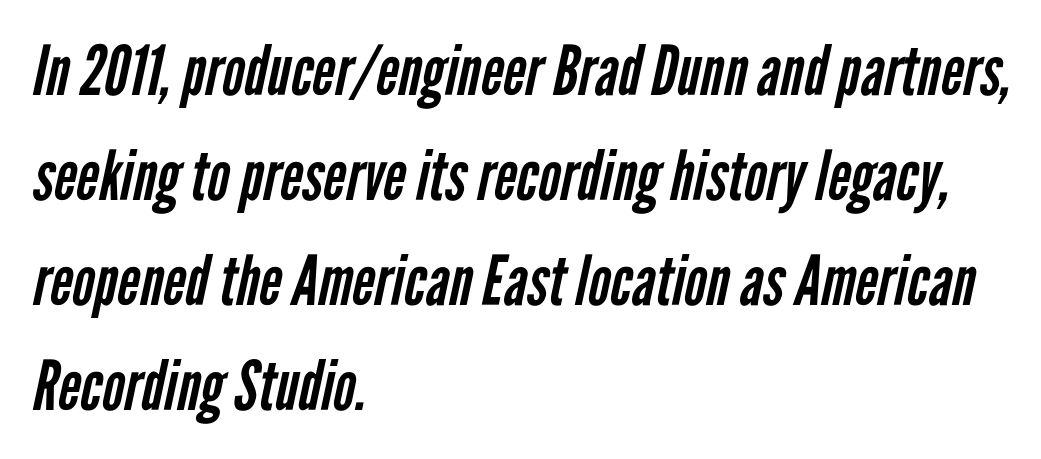
The image shows 69 px regular-weight, condensed sans-serif type; set left-aligned, normal line spacing (1.52x), normal letter spacing, not underlined; low stroke contrast and a medium x-height.
